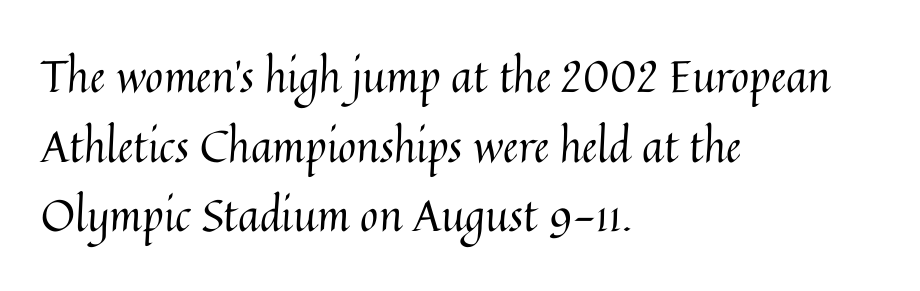
Note the varied advance widths — an 'i' is clearly narrower than an 'm'. Tracking value appears to be zero — textbook default spacing. What's the leading like? Ordinary, nothing unusual. Letters have the restrained weight of plain body copy at most. Typeset ragged right — the left edge is the straight one.
